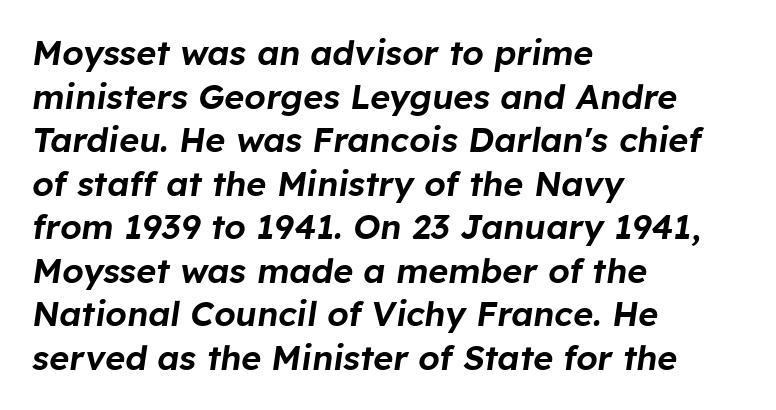
The image shows 34 px text type, italic (leaning right); set left-aligned, normal line spacing (1.28x), normal letter spacing, not underlined; low stroke contrast and a medium x-height.
